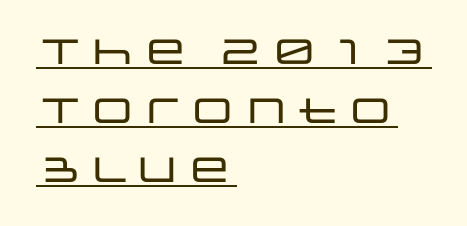
The image shows 35 px wide sans-serif type, upright; set left-aligned, normal line spacing (1.69x), normal letter spacing, underlined; low stroke contrast and a large x-height.
